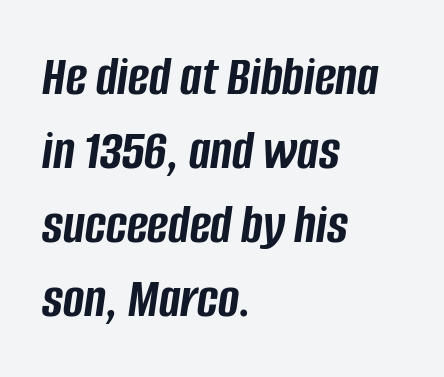
Q: Is the text bold? A: Yes.
Q: Is the text italic (slanted)? A: Yes, it leans right by about 8 degrees.
Q: Is the text underlined? A: No.
Q: How is the paragraph aligned? A: Left-aligned.
Q: Is the spacing between letters normal or unusually wide? A: Normal.
Q: Is the spacing between lines tight, normal or loose? A: Normal.
Q: Width (condensed, normal, or wide)? A: Condensed.
Q: Stroke contrast? A: Low.
Q: x-height? A: Large.
Q: Monospaced? A: No.
